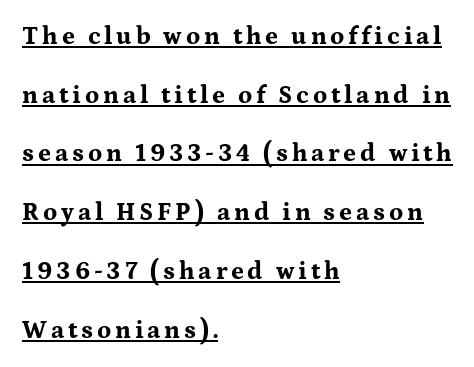
{"italic": "no", "bold": "yes", "underline": "yes", "align": "left", "line_spacing": "loose", "line_spacing_ratio": 2.35, "glyph_px": 25}
